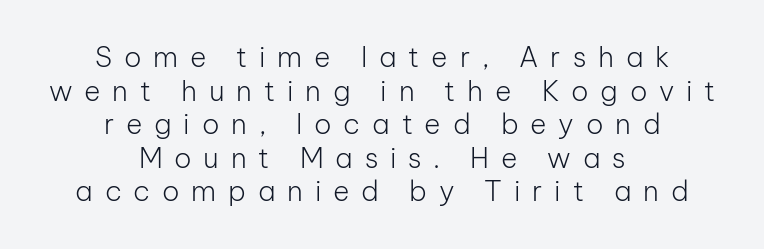
The image shows 28 px light sans-serif type, upright; set centered, line spacing 1.2x, unusually wide letter spacing (+0.42 em), not underlined; low stroke contrast and a medium x-height.
